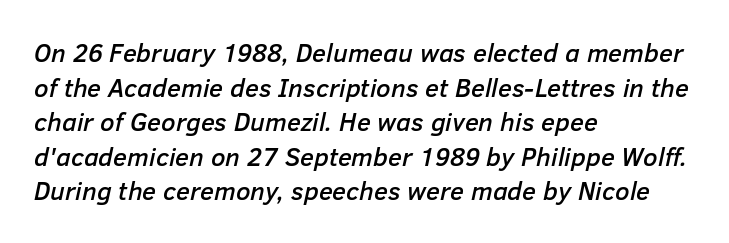
The image shows 26 px text type, italic (leaning right); set left-aligned, normal line spacing (1.33x), normal letter spacing, not underlined.
